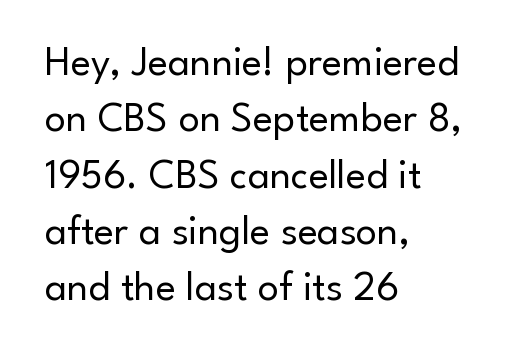
Q: Is the text bold? A: No.
Q: Is the text italic (slanted)? A: No, it is upright.
Q: Is the typeface a serif or a sans-serif typeface? A: Sans-serif.
Q: Is the text underlined? A: No.
Q: How is the paragraph aligned? A: Left-aligned.
Q: Is the spacing between letters normal or unusually wide? A: Normal.
Q: Is the spacing between lines tight, normal or loose? A: Normal.
Q: Width (condensed, normal, or wide)? A: Normal.
Q: Stroke contrast? A: Low.
Q: x-height? A: Small.
Q: Monospaced? A: No.
